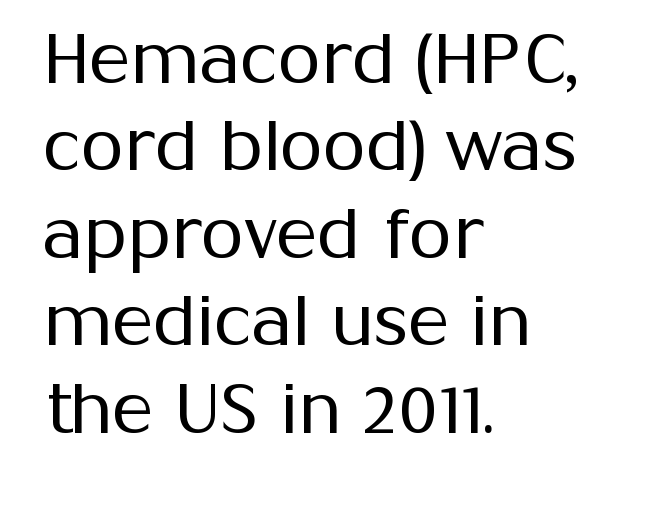
Looks like regular typesetting: each glyph gets only the width it needs. Vertical spacing — default. Bold? No — there's no thickening of the strokes. This is sans-serif lettering, the kind often seen on screens and signage. The passage is arranged the way most books set body copy — flush left. Just letters on the line, the space beneath them empty.
